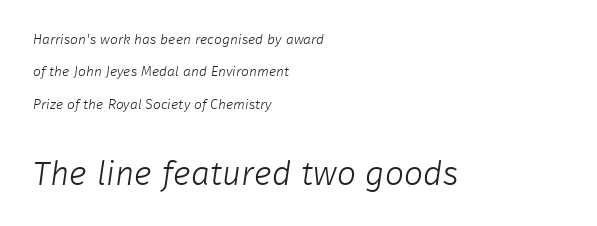
Left-aligned paragraph, ragged on the right. Note the varied advance widths — an 'i' is clearly narrower than an 'm'. The characters display no serif detailing; their extremities are plain. The lines are spread far apart with generous leading. Descenders hang freely into open space. Compared with a typical body face, this is equally light or lighter still.
